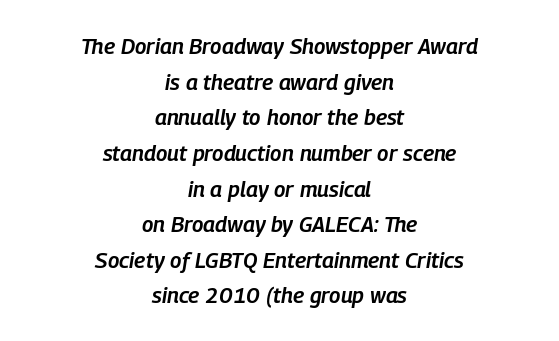
{"italic": "yes", "lean": "right", "slant_degrees": 9, "bold": "semi", "underline": "no", "align": "center", "line_spacing": "normal", "line_spacing_ratio": 1.62, "letter_spacing": "normal", "letter_spacing_em": 0.0, "glyph_px": 22}
